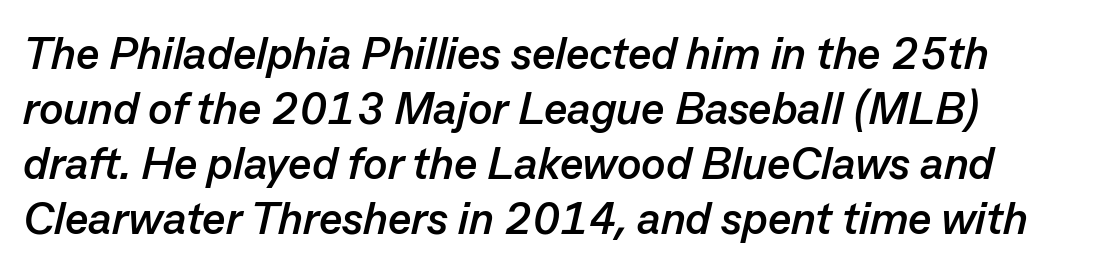
The typesetting leans heavy: a genuine bold. This sample has the flowing, uneven cadence of proportional lettering. Does the lettering tilt? It does — this is italic. Students, note that the glyphs here touch the page at normal intervals.
